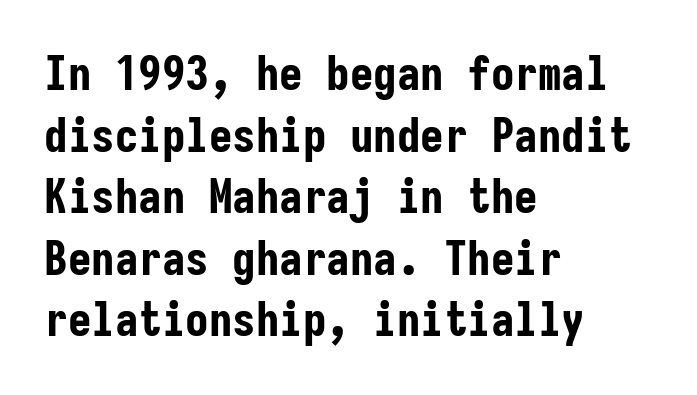
The image shows 47 px bold, condensed sans-serif type, upright, monospaced; set left-aligned, normal line spacing (1.31x), normal letter spacing, not underlined; low stroke contrast and a medium x-height.
